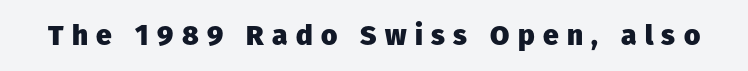
The image shows 28 px heavy sans-serif type, upright; set unusually wide letter spacing (+0.3 em), not underlined; low stroke contrast and a medium x-height.
